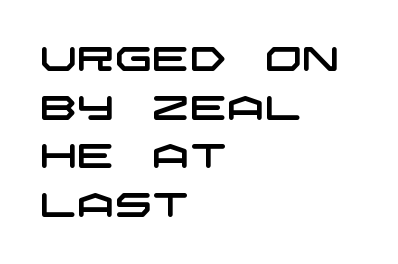
The compositor pushed each line to the left boundary. The words here are not underlined. How would I describe the line gaps? Plain and ordinary. Characters follow at the spacing the type designer built in. The designer went with a sans here, leaving each stem footless.
